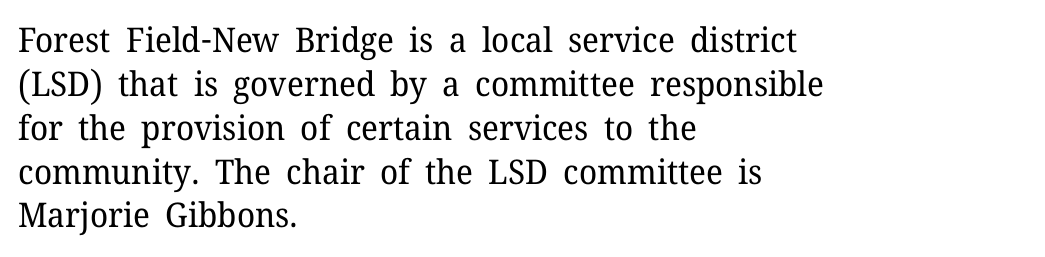
The image shows 34 px regular-weight serif type, upright; set left-aligned, normal line spacing (1.29x), normal letter spacing, not underlined; low stroke contrast and a medium x-height.
